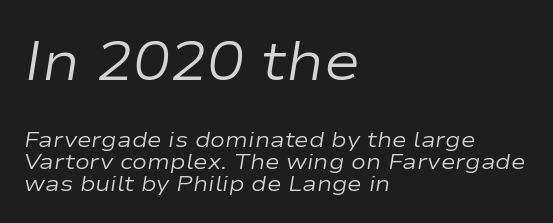
Q: Is the text bold? A: No.
Q: Is the text italic (slanted)? A: Yes, it leans right by about 9 degrees.
Q: Is the text underlined? A: No.
Q: How is the paragraph aligned? A: Left-aligned.
Q: Is the spacing between letters normal or unusually wide? A: Normal.
Q: Is the spacing between lines tight, normal or loose? A: Tight.
Q: Which block of text is set in a larger size, the first (top) or the second (bottom)? A: The first (top) one.
Q: Width (condensed, normal, or wide)? A: Wide.
Q: Stroke contrast? A: Low.
Q: x-height? A: Medium.
Q: Monospaced? A: No.
